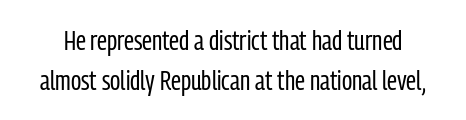
The image shows 28 px regular-weight, condensed sans-serif type, upright; set normal line spacing (1.43x), normal letter spacing, not underlined; low stroke contrast and a medium x-height.
